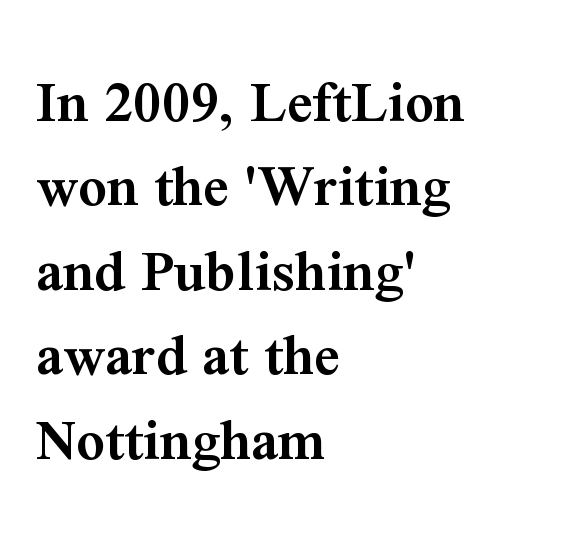
A bare baseline throughout the passage. This sample keeps an unexceptional amount of space between lines. Teacher's note: observe the even left margin — that is flush-left alignment. Varying glyph widths throughout — classic text-font behaviour. What weight is shown? A semibold, between regular and bold.
